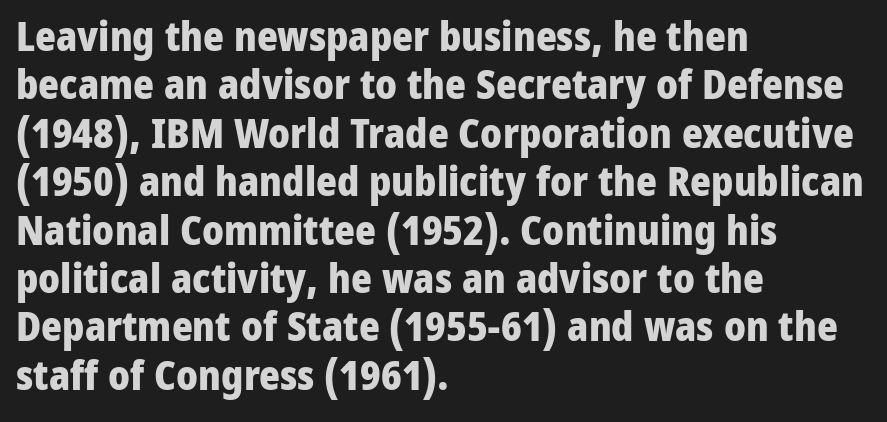
Each glyph is drawn with heavy, bold strokes. This is the regular roman posture of the typeface. Do the characters align in a grid? No, the font is proportional. The glyphs are unaccompanied by any horizontal stroke below them. Type style note: lacks serifs. Every row of glyphs begins at an identical x-position on the left.
